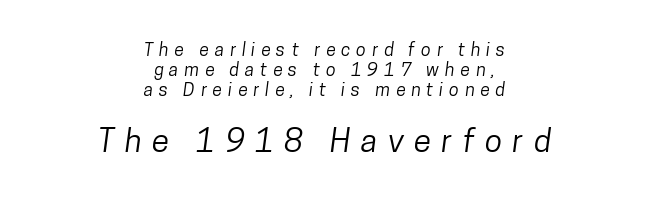
{"serif": "no", "width": "condensed", "stroke_contrast": "low", "x_height": "medium", "monospaced": "no", "underline": "no", "align": "center", "line_spacing": "tight", "line_spacing_ratio": 1.12, "letter_spacing": "wide", "letter_spacing_em": 0.32, "larger_block": "second", "size_ratio": 1.78, "glyph_px": 32}
